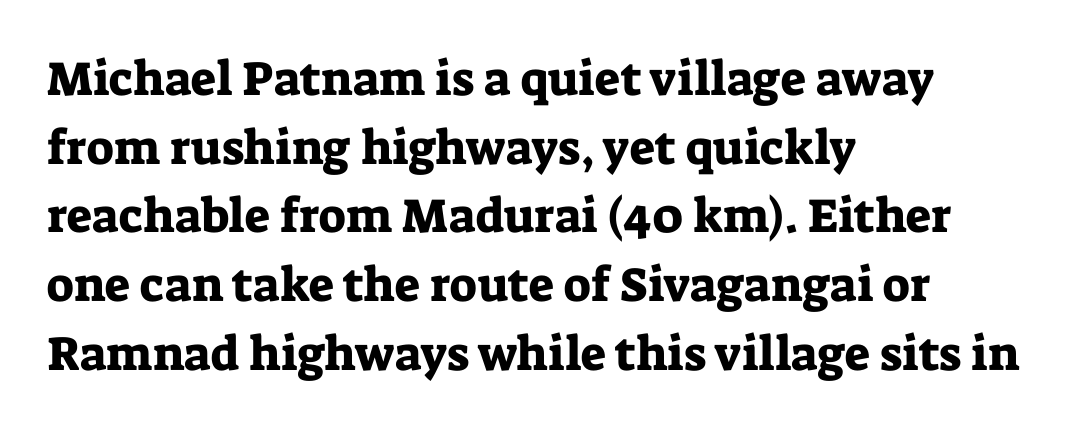
The image shows 48 px serif type, upright; set left-aligned, normal line spacing (1.43x), normal letter spacing, not underlined; low stroke contrast and a medium x-height.
